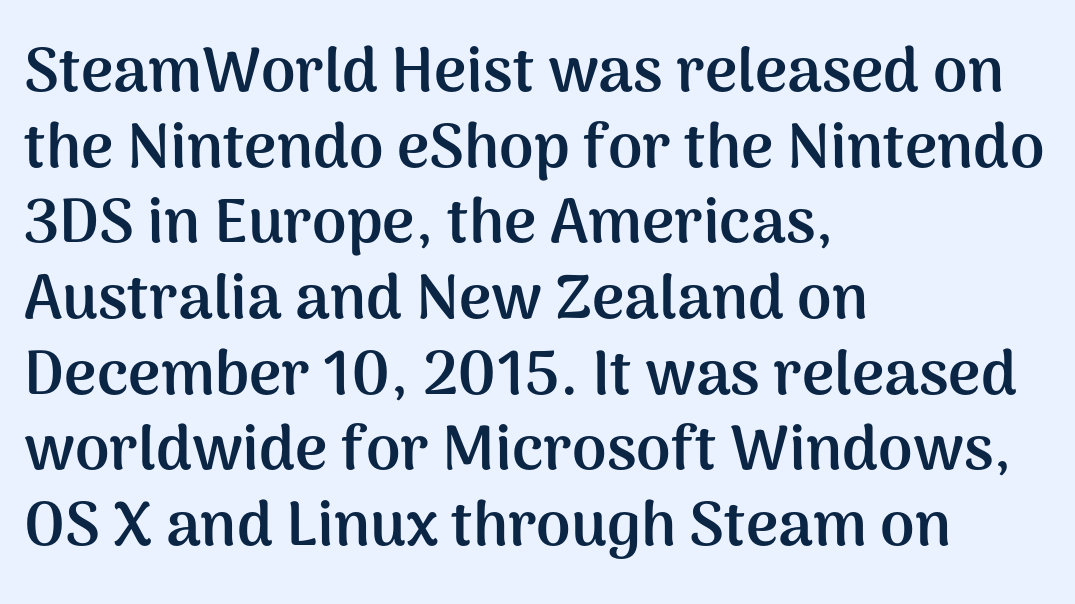
The image shows 62 px semibold sans-serif type, upright; set left-aligned, line spacing 1.22x, normal letter spacing, not underlined; medium stroke contrast and a medium x-height.
